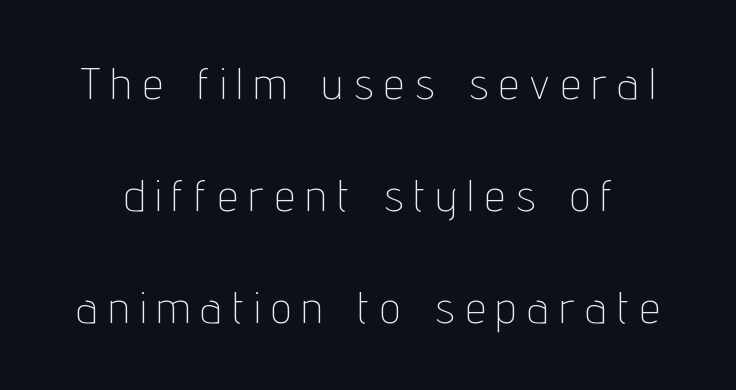
Q: Is the text bold? A: No.
Q: Is the text italic (slanted)? A: No, it is upright.
Q: Is the typeface a serif or a sans-serif typeface? A: Sans-serif.
Q: Is the text underlined? A: No.
Q: Is the spacing between letters normal or unusually wide? A: Unusually wide.
Q: Is the spacing between lines tight, normal or loose? A: Loose.
Q: Width (condensed, normal, or wide)? A: Condensed.
Q: Stroke contrast? A: Low.
Q: x-height? A: Medium.
Q: Monospaced? A: No.
